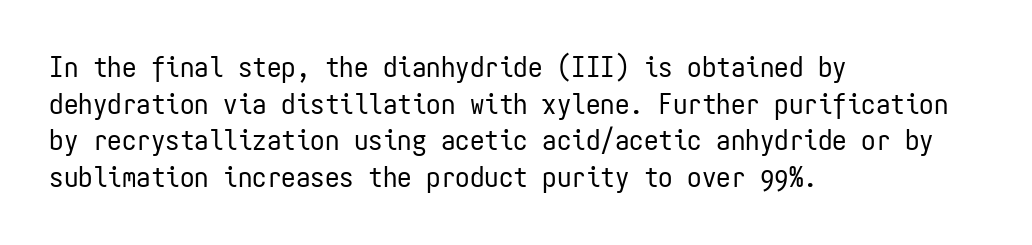
{"serif": "no", "italic": "no", "bold": "no", "weight": "regular", "width": "condensed", "stroke_contrast": "low", "x_height": "medium", "monospaced": "yes", "underline": "no", "align": "left", "line_spacing": "normal", "line_spacing_ratio": 1.26, "letter_spacing": "normal", "letter_spacing_em": 0.0, "glyph_px": 29}
